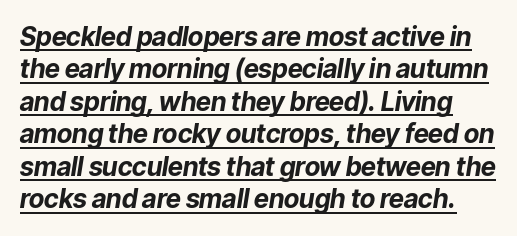
Q: Is the text bold? A: Yes.
Q: Is the text italic (slanted)? A: Yes, it leans right by about 9 degrees.
Q: Is the text underlined? A: Yes.
Q: Is the spacing between letters normal or unusually wide? A: Normal.
Q: Is the spacing between lines tight, normal or loose? A: Normal.
